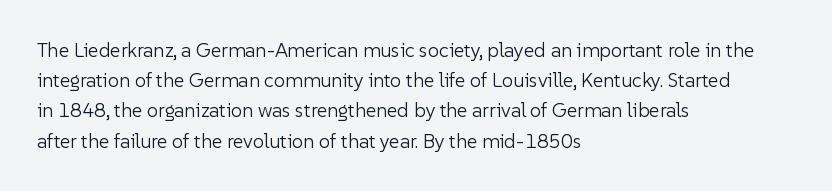
Q: Is the text bold? A: No.
Q: Is the text italic (slanted)? A: No, it is upright.
Q: Is the text underlined? A: No.
Q: How is the paragraph aligned? A: Left-aligned.
Q: Is the spacing between letters normal or unusually wide? A: Normal.
Q: Is the spacing between lines tight, normal or loose? A: Normal.
